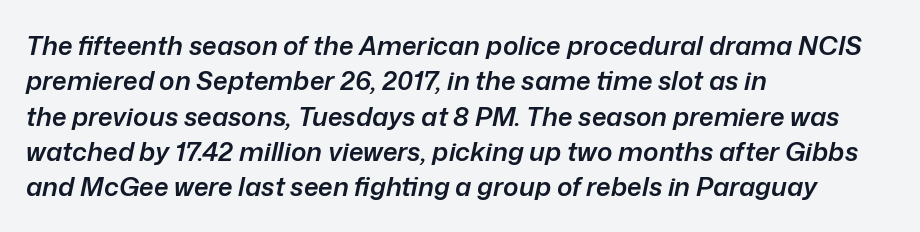
The text carries the slant typical of an italic or oblique font. Vertically, the passage feels balanced, rows spaced as you'd expect. Students, note that the glyphs here touch the page at normal intervals. These lines stack with their left ends in a neat column. Strokes here are thickened, but only to semibold level. Plain, unruled lines of type.
